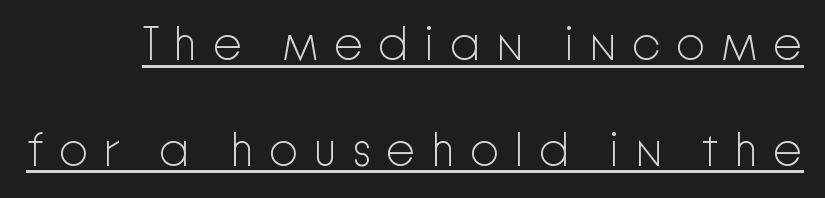
{"serif": "no", "italic": "no", "bold": "no", "weight": "light", "width": "normal", "stroke_contrast": "low", "x_height": "medium", "monospaced": "no", "underline": "yes", "line_spacing": "loose", "line_spacing_ratio": 2.25, "letter_spacing": "wide", "letter_spacing_em": 0.31, "glyph_px": 47}
